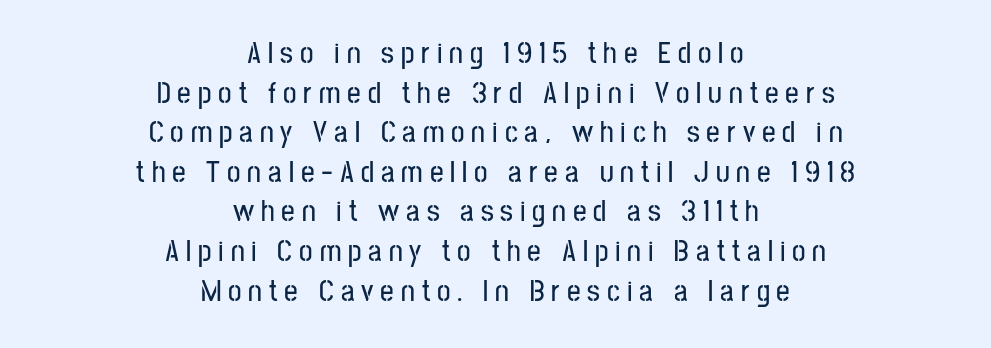
The image shows 30 px condensed sans-serif type, upright; set centered, normal line spacing (1.32x), unusually wide letter spacing (+0.23 em), not underlined; low stroke contrast and a medium x-height.
